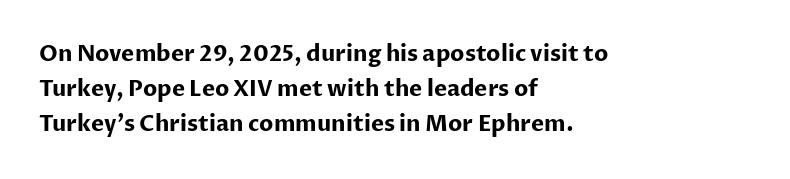
Q: Is the text bold? A: Yes.
Q: Is the text italic (slanted)? A: No, it is upright.
Q: Is the text underlined? A: No.
Q: How is the paragraph aligned? A: Left-aligned.
Q: Is the spacing between letters normal or unusually wide? A: Normal.
Q: Is the spacing between lines tight, normal or loose? A: Normal.
